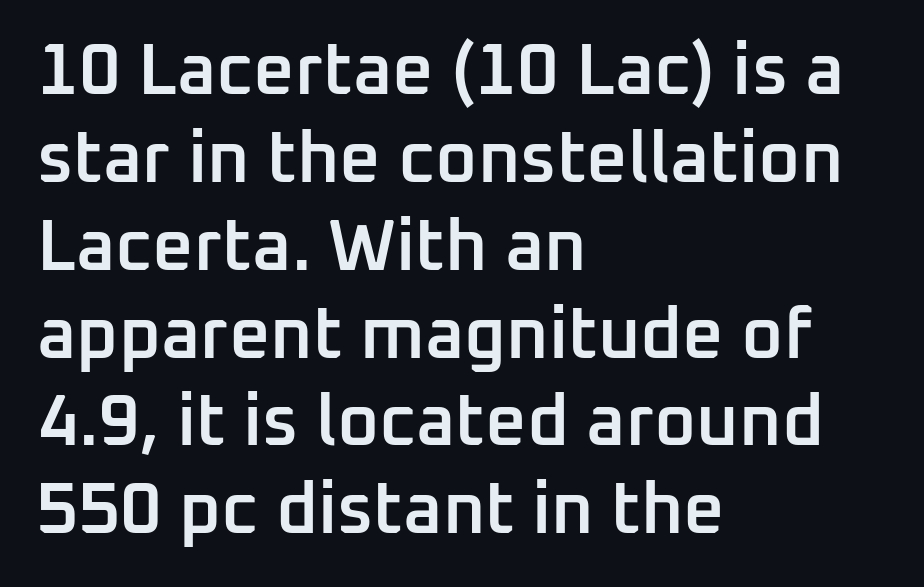
The image shows 72 px semibold sans-serif type, upright; set left-aligned, line spacing 1.22x, normal letter spacing, not underlined; low stroke contrast and a medium x-height.
